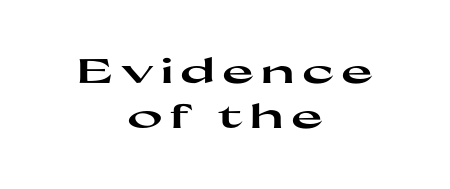
The letters carry no serifs — their stems end cleanly without finishing strokes. Quick note: interline space is typical. Glance below the letters and you will spot only blank space. A dark, heavy texture on the line: the type is bold. Italic? Not at all — the glyphs are vertical.
